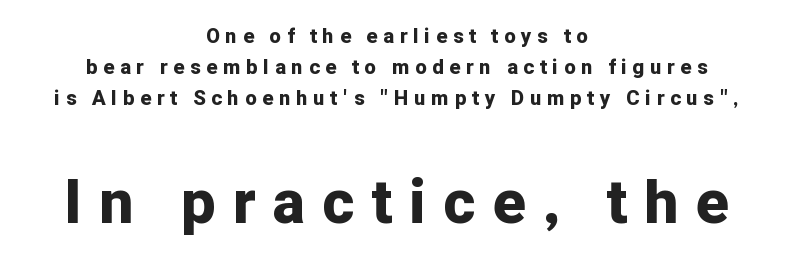
Q: Is the text bold? A: Yes.
Q: Is the text italic (slanted)? A: No, it is upright.
Q: Is the typeface a serif or a sans-serif typeface? A: Sans-serif.
Q: Is the text underlined? A: No.
Q: How is the paragraph aligned? A: Centered.
Q: Is the spacing between letters normal or unusually wide? A: Unusually wide.
Q: Is the spacing between lines tight, normal or loose? A: Normal.
Q: Which block of text is set in a larger size, the first (top) or the second (bottom)? A: The second (bottom) one.
Q: Width (condensed, normal, or wide)? A: Normal.
Q: Stroke contrast? A: Low.
Q: x-height? A: Medium.
Q: Monospaced? A: No.
